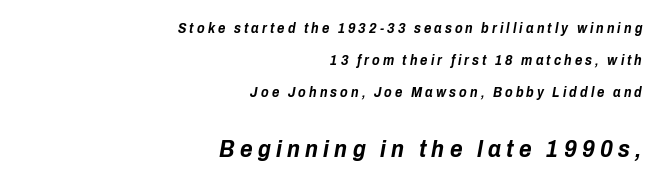
The passage is arranged like a letterhead date or caption credit — flush right. There is plenty of visible air inserted between adjacent glyphs. Compare the two chunks: the lower has the greater cap height. Bold? Absolutely — the strokes are thick and heavy. Reading down the column, the eye jumps a long way to each next line.
